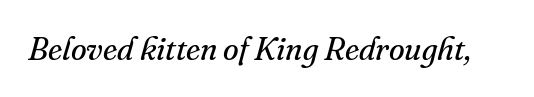
{"serif": "yes", "italic": "yes", "lean": "right", "slant_degrees": 16, "bold": "no", "weight": "regular", "width": "normal", "stroke_contrast": "medium", "x_height": "small", "monospaced": "no", "underline": "no", "letter_spacing": "normal", "letter_spacing_em": 0.0, "glyph_px": 32}
